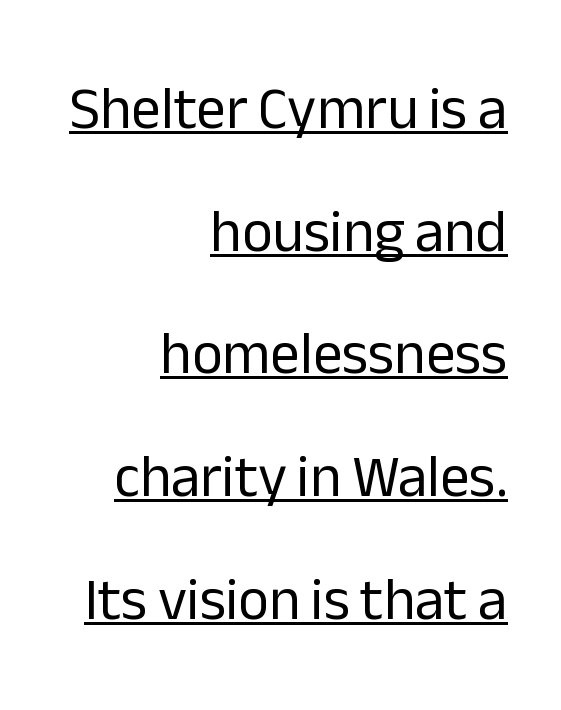
{"serif": "no", "italic": "no", "bold": "no", "weight": "regular", "width": "normal", "stroke_contrast": "low", "x_height": "medium", "monospaced": "no", "underline": "yes", "align": "right", "line_spacing": "loose", "line_spacing_ratio": 2.08, "letter_spacing": "normal", "letter_spacing_em": 0.0, "glyph_px": 59}
